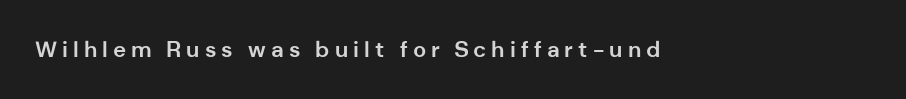
Q: Is the text bold? A: Yes.
Q: Is the text italic (slanted)? A: No, it is upright.
Q: Is the text underlined? A: No.
Q: How is the paragraph aligned? A: Left-aligned.
Q: Is the spacing between letters normal or unusually wide? A: Unusually wide.
